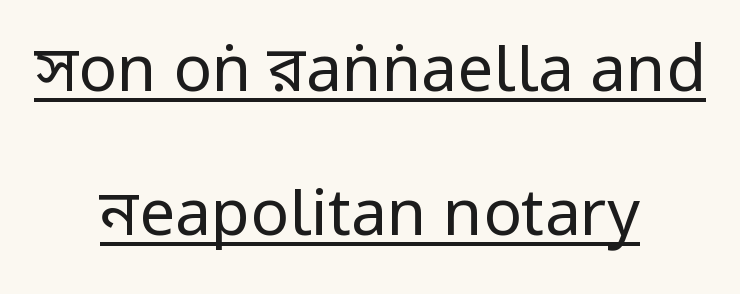
{"serif": "no", "italic": "no", "bold": "no", "weight": "regular", "width": "condensed", "stroke_contrast": "low", "underline": "yes", "align": "center", "line_spacing": "loose", "line_spacing_ratio": 2.25, "letter_spacing": "normal", "letter_spacing_em": 0.0, "glyph_px": 64}
